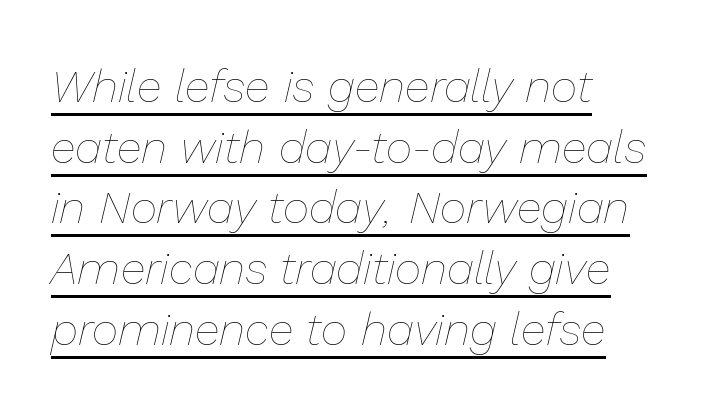
{"italic": "yes", "lean": "right", "slant_degrees": 13, "bold": "no", "weight": "thin", "width": "normal", "stroke_contrast": "low", "x_height": "medium", "monospaced": "no", "underline": "yes", "line_spacing": "normal", "line_spacing_ratio": 1.32, "letter_spacing": "normal", "letter_spacing_em": 0.0, "glyph_px": 46}
